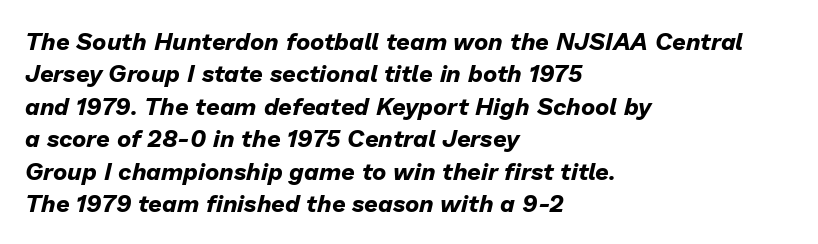
{"italic": "yes", "lean": "right", "slant_degrees": 13, "bold": "yes", "underline": "no", "align": "left", "line_spacing": "normal", "line_spacing_ratio": 1.35, "letter_spacing": "normal", "letter_spacing_em": 0.0, "glyph_px": 24}
